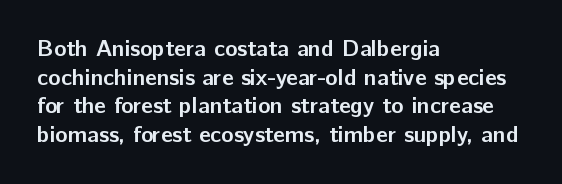
{"italic": "no", "bold": "yes", "underline": "no", "align": "left", "line_spacing_ratio": 1.24, "letter_spacing": "normal", "letter_spacing_em": 0.0, "glyph_px": 23}
